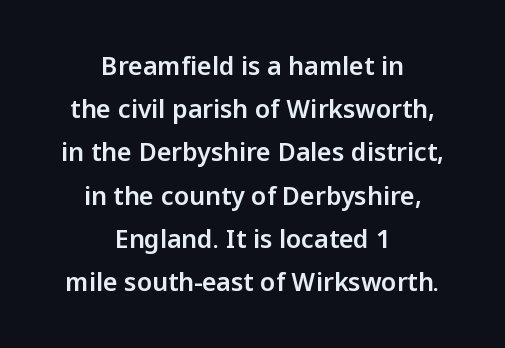
Upright lettering throughout. The zone under the glyphs is completely vacant. Typeset on center — no edge is straight. No extra tracking has been applied to these lines.
